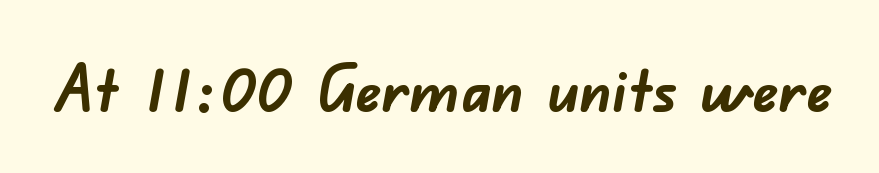
The image shows 65 px semibold sans-serif type; set normal letter spacing, not underlined; low stroke contrast and a small x-height.
